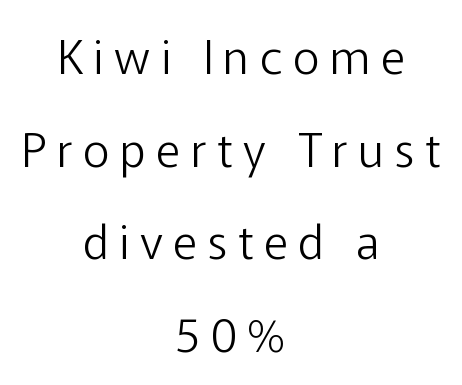
{"serif": "no", "italic": "no", "bold": "no", "weight": "light", "width": "normal", "stroke_contrast": "low", "x_height": "medium", "monospaced": "no", "underline": "no", "align": "center", "line_spacing": "loose", "line_spacing_ratio": 1.97, "letter_spacing": "wide", "letter_spacing_em": 0.22, "glyph_px": 47}
